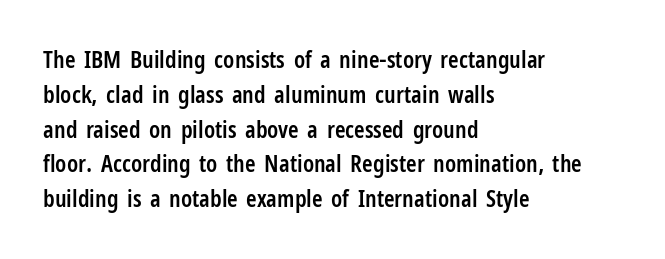
Notice how descenders clear the ascenders below comfortably — that's standard leading. It's the straight-up-and-down kind of type. Horizontally, the lines are justified to the leading edge only. Is the letter spacing exaggerated? No — it looks like the ordinary default. Semibold letterforms, between regular and bold.
